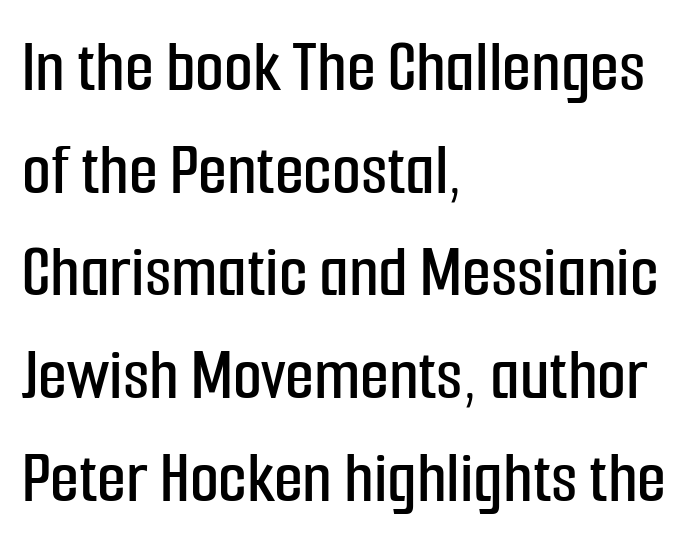
Q: Is the text italic (slanted)? A: No, it is upright.
Q: Is the typeface a serif or a sans-serif typeface? A: Sans-serif.
Q: Is the text underlined? A: No.
Q: How is the paragraph aligned? A: Left-aligned.
Q: Is the spacing between letters normal or unusually wide? A: Normal.
Q: Is the spacing between lines tight, normal or loose? A: Normal.
Q: Width (condensed, normal, or wide)? A: Condensed.
Q: Stroke contrast? A: Low.
Q: x-height? A: Medium.
Q: Monospaced? A: No.
